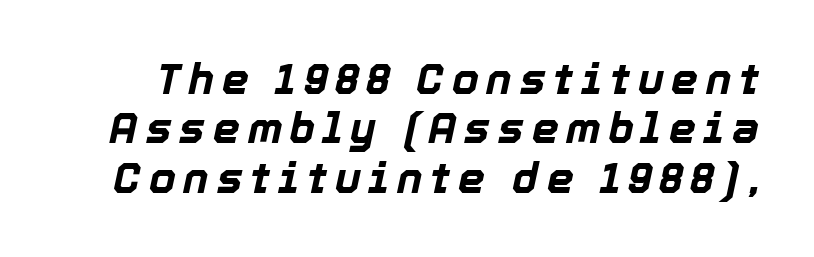
{"italic": "yes", "lean": "right", "slant_degrees": 12, "bold": "yes", "weight": "bold", "width": "normal", "x_height": "medium", "monospaced": "no", "underline": "no", "line_spacing": "tight", "line_spacing_ratio": 1.15, "glyph_px": 43}
